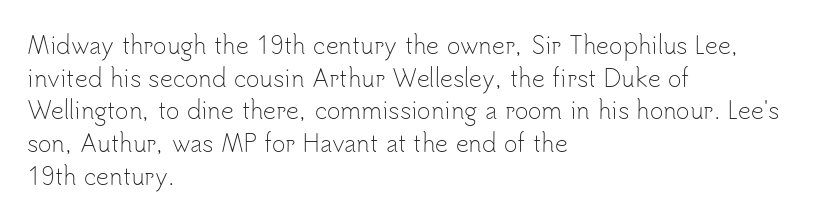
Q: Is the text bold? A: No.
Q: Is the text italic (slanted)? A: No, it is upright.
Q: Is the text underlined? A: No.
Q: How is the paragraph aligned? A: Left-aligned.
Q: Is the spacing between letters normal or unusually wide? A: Normal.
Q: Is the spacing between lines tight, normal or loose? A: Normal.
